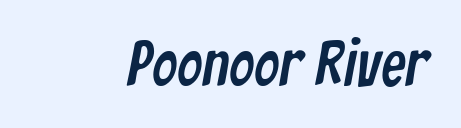
{"serif": "no", "width": "condensed", "stroke_contrast": "low", "x_height": "medium", "monospaced": "no", "underline": "no", "letter_spacing": "normal", "letter_spacing_em": 0.0, "glyph_px": 63}
